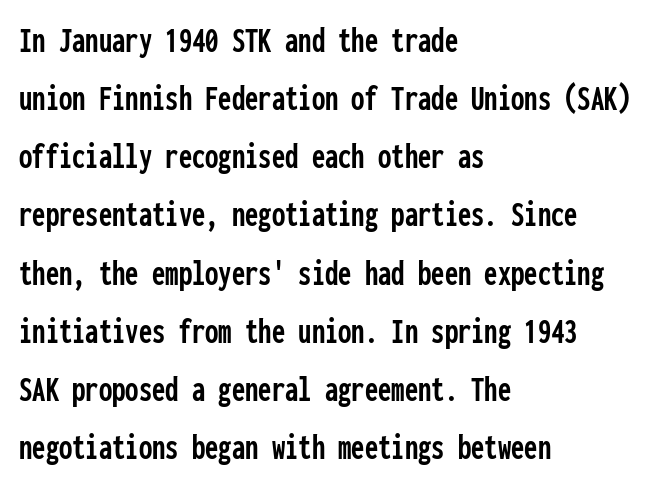
Q: Is the text italic (slanted)? A: No, it is upright.
Q: Is the typeface a serif or a sans-serif typeface? A: Sans-serif.
Q: Is the text underlined? A: No.
Q: How is the paragraph aligned? A: Left-aligned.
Q: Is the spacing between letters normal or unusually wide? A: Normal.
Q: Is the spacing between lines tight, normal or loose? A: Normal.
Q: Width (condensed, normal, or wide)? A: Condensed.
Q: Stroke contrast? A: Low.
Q: x-height? A: Medium.
Q: Monospaced? A: Yes.
